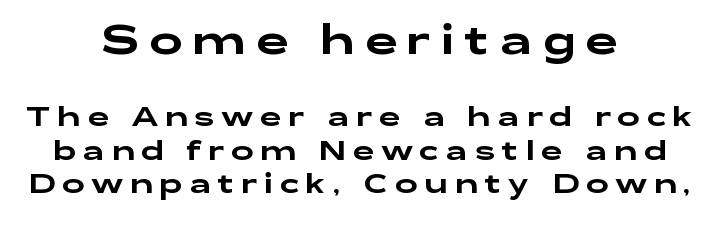
Q: Is the text italic (slanted)? A: No, it is upright.
Q: Is the typeface a serif or a sans-serif typeface? A: Sans-serif.
Q: Is the text underlined? A: No.
Q: How is the paragraph aligned? A: Centered.
Q: Is the spacing between letters normal or unusually wide? A: Unusually wide.
Q: Is the spacing between lines tight, normal or loose? A: Normal.
Q: Which block of text is set in a larger size, the first (top) or the second (bottom)? A: The first (top) one.
Q: Width (condensed, normal, or wide)? A: Wide.
Q: Stroke contrast? A: Low.
Q: x-height? A: Medium.
Q: Monospaced? A: No.
